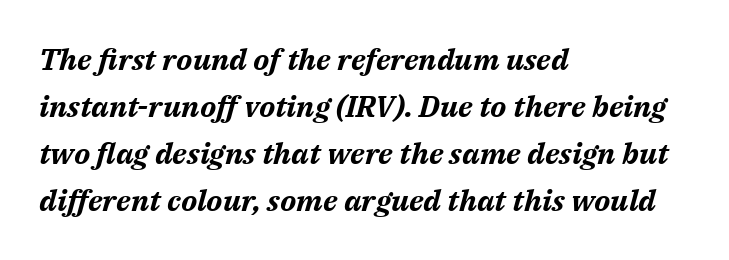
Q: Is the text bold? A: Yes.
Q: Is the text italic (slanted)? A: Yes, it leans right by about 14 degrees.
Q: Is the text underlined? A: No.
Q: How is the paragraph aligned? A: Left-aligned.
Q: Is the spacing between letters normal or unusually wide? A: Normal.
Q: Is the spacing between lines tight, normal or loose? A: Normal.
Q: Width (condensed, normal, or wide)? A: Normal.
Q: Stroke contrast? A: Medium.
Q: x-height? A: Medium.
Q: Monospaced? A: No.
